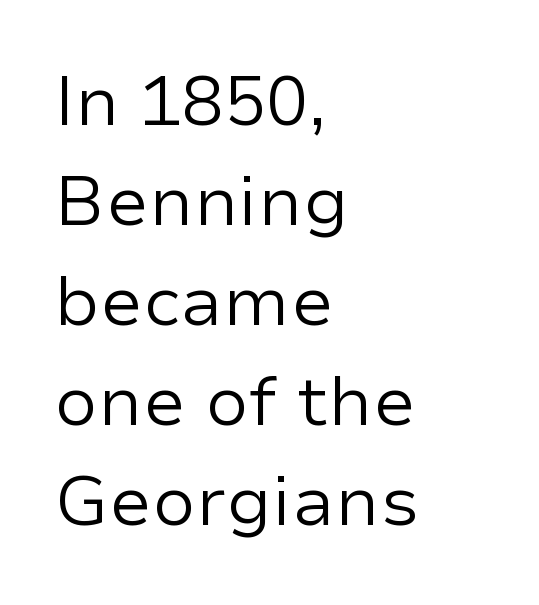
Q: Is the text bold? A: No.
Q: Is the text italic (slanted)? A: No, it is upright.
Q: Is the typeface a serif or a sans-serif typeface? A: Sans-serif.
Q: Is the text underlined? A: No.
Q: How is the paragraph aligned? A: Left-aligned.
Q: Is the spacing between letters normal or unusually wide? A: Normal.
Q: Is the spacing between lines tight, normal or loose? A: Normal.
Q: Width (condensed, normal, or wide)? A: Normal.
Q: Stroke contrast? A: Low.
Q: x-height? A: Medium.
Q: Monospaced? A: No.
